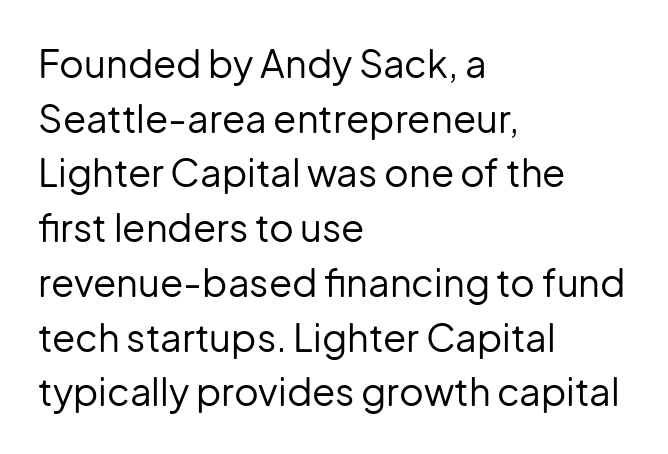
The image shows 38 px regular-weight sans-serif type, upright; set left-aligned, normal line spacing (1.44x), normal letter spacing, not underlined; low stroke contrast and a medium x-height.
